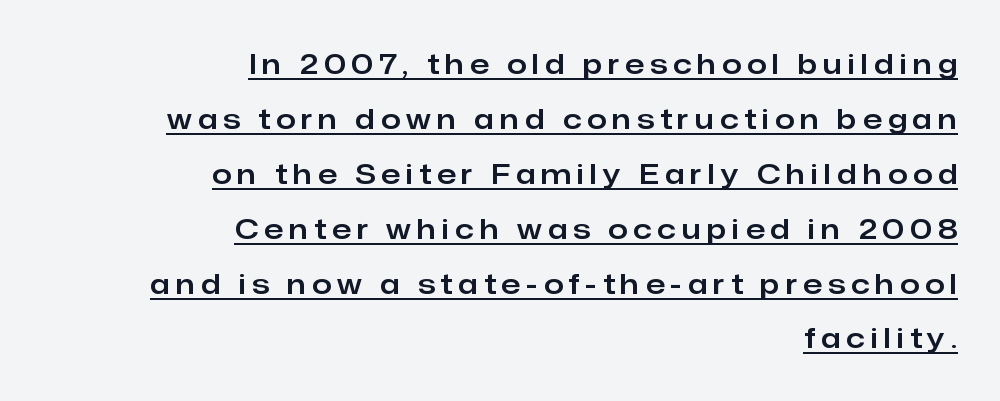
The image shows 28 px sans-serif type, upright; set right-aligned, loose line spacing (1.96x), unusually wide letter spacing (+0.22 em), underlined; low stroke contrast and a medium x-height.
